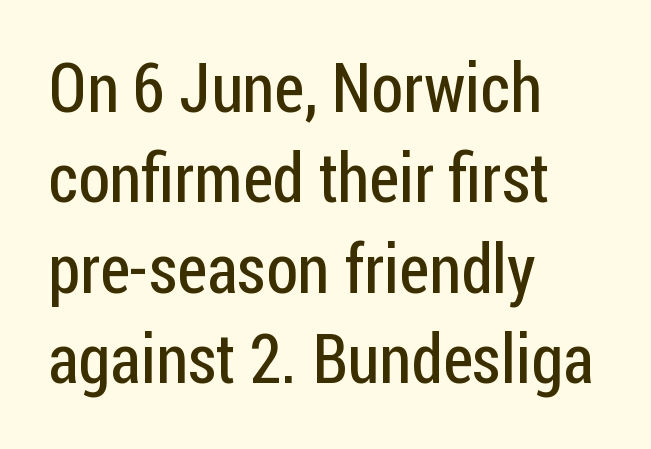
{"serif": "no", "italic": "no", "bold": "no", "weight": "regular", "width": "condensed", "stroke_contrast": "low", "x_height": "medium", "monospaced": "no", "underline": "no", "align": "left", "line_spacing": "normal", "line_spacing_ratio": 1.33, "letter_spacing": "normal", "letter_spacing_em": 0.0, "glyph_px": 68}
